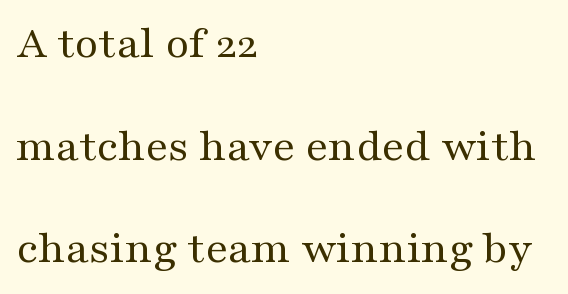
Are there feet on the stems? There are — it's a serif. The lines in this sample share a left origin and differ only in where they stop. The rendering uses natural spacing where letterforms have individual widths. The line-height multiplier appears high, well above default. Caption: standard tracking, unaltered.
